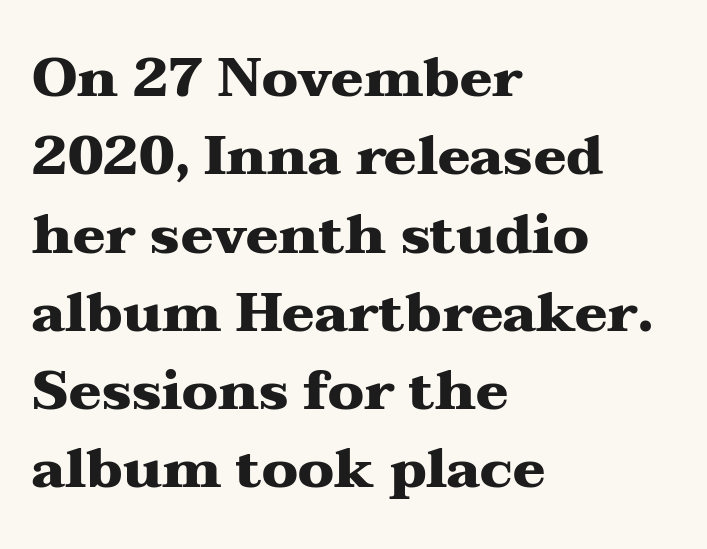
The image shows 54 px heavy, wide serif type, upright; set left-aligned, normal line spacing (1.45x), normal letter spacing, not underlined; medium stroke contrast and a medium x-height.
